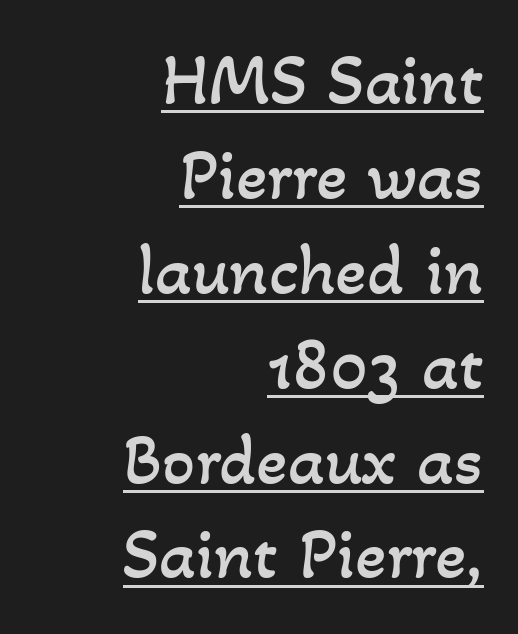
Varying glyph widths throughout — classic text-font behaviour. Stroke mass is kept to a normal reading level or below. This sample keeps an unexceptional amount of space between lines. The face used here is rendered with its standard letterfit.
